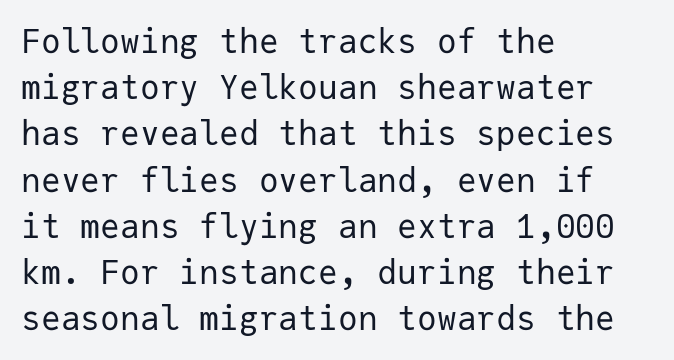
Every row of glyphs begins at an identical x-position on the left. If you drew a line through each stem, it would be perfectly vertical. Look at the bottom of the vertical strokes: they stop flat, with no serifs. Students, note that the glyphs here touch the page at normal intervals. Interline gaps are of average width in this sample. The rendering uses typewriter-style spacing with identical character cells.
